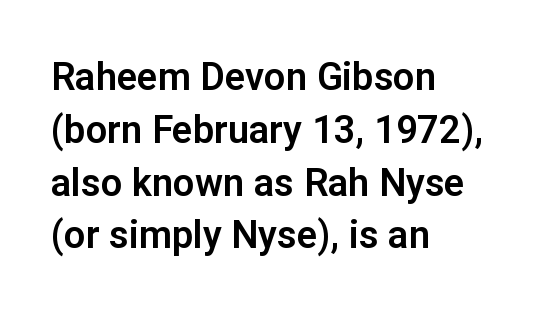
The passage is arranged the way most books set body copy — flush left. You could not count columns in this text — the font is proportionally spaced. This sample uses plain, unmodified letter spacing. The font's upright variant was chosen for this text.
